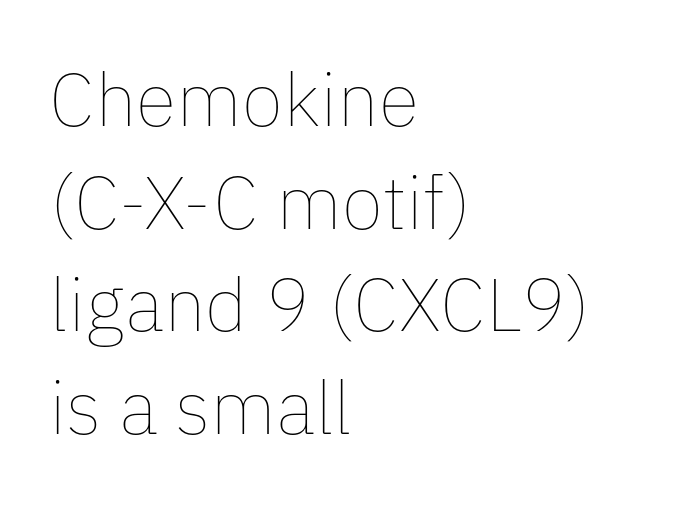
The image shows 75 px thin type, upright; set left-aligned, normal line spacing (1.37x), normal letter spacing, not underlined; low stroke contrast and a medium x-height.
